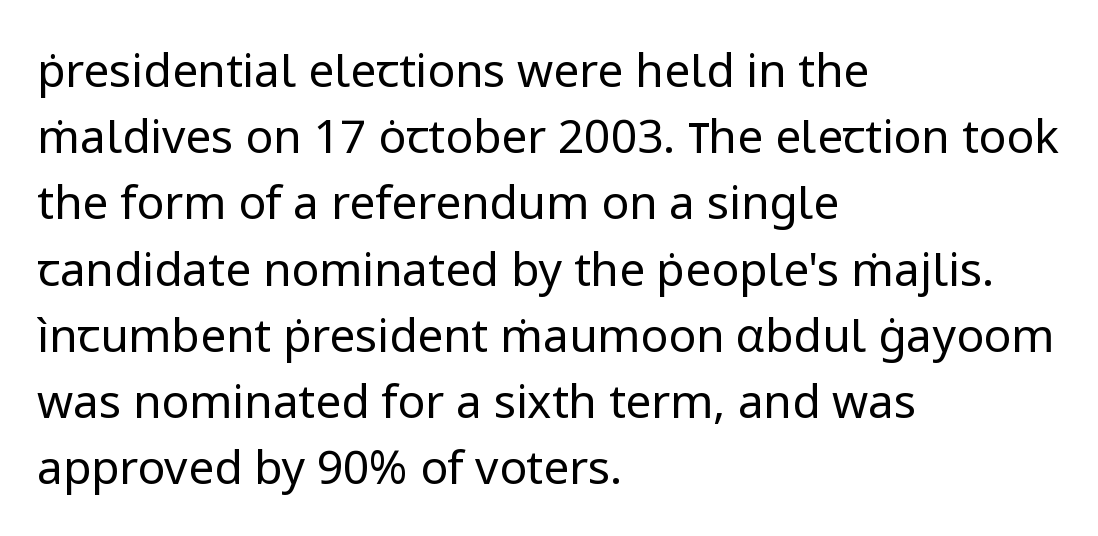
The image shows 46 px regular-weight sans-serif type, upright; set left-aligned, normal line spacing (1.44x), normal letter spacing, not underlined; low stroke contrast and a medium x-height.
